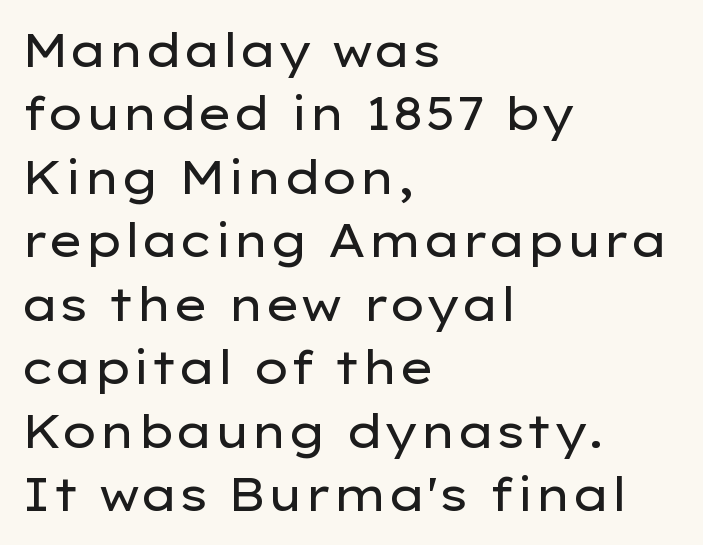
Q: Is the text bold? A: No.
Q: Is the text italic (slanted)? A: No, it is upright.
Q: Is the typeface a serif or a sans-serif typeface? A: Sans-serif.
Q: Is the text underlined? A: No.
Q: How is the paragraph aligned? A: Left-aligned.
Q: Is the spacing between letters normal or unusually wide? A: Normal.
Q: Is the spacing between lines tight, normal or loose? A: Normal.
Q: Width (condensed, normal, or wide)? A: Wide.
Q: Stroke contrast? A: Low.
Q: x-height? A: Medium.
Q: Monospaced? A: No.
